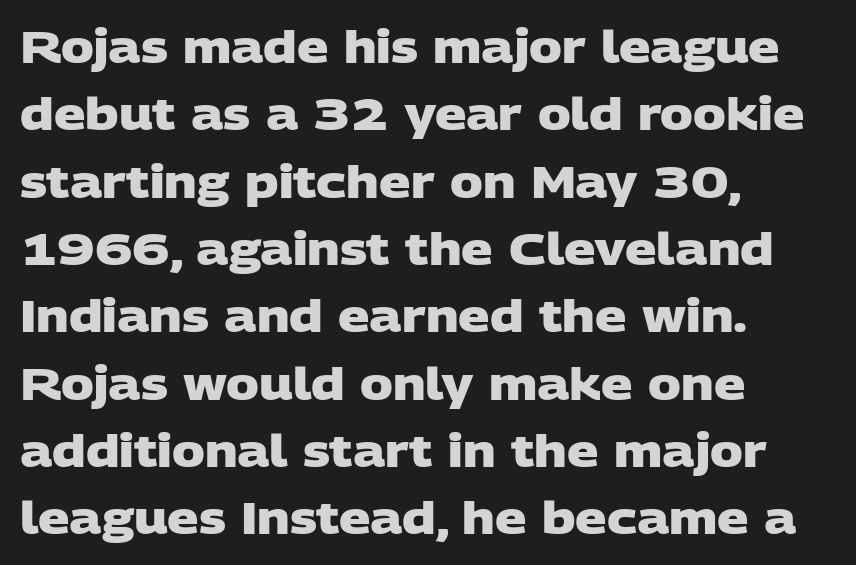
The image shows 44 px heavy, wide sans-serif type; set left-aligned, normal line spacing (1.53x), normal letter spacing, not underlined; low stroke contrast and a large x-height.
